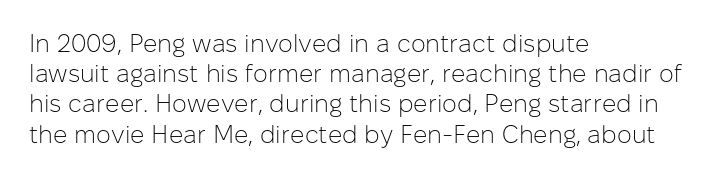
In terms of posture, this sample is upright. The rendering keeps characters at their native spacing. Caption: face not bold, strokes unweighted. The string is rendered with underlining switched off. Horizontal alignment here is leftward, the default for most running prose.
